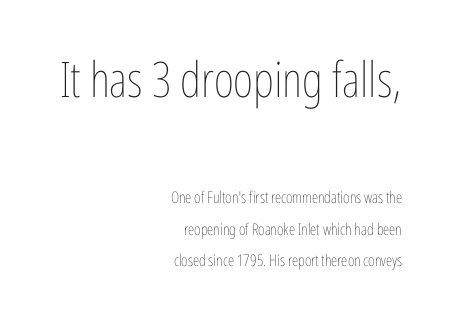
{"italic": "no", "bold": "no", "weight": "thin", "width": "condensed", "stroke_contrast": "low", "x_height": "medium", "monospaced": "no", "underline": "no", "align": "right", "line_spacing": "loose", "line_spacing_ratio": 1.96, "letter_spacing": "normal", "letter_spacing_em": 0.0, "larger_block": "first", "size_ratio": 3.06, "glyph_px": 49}
